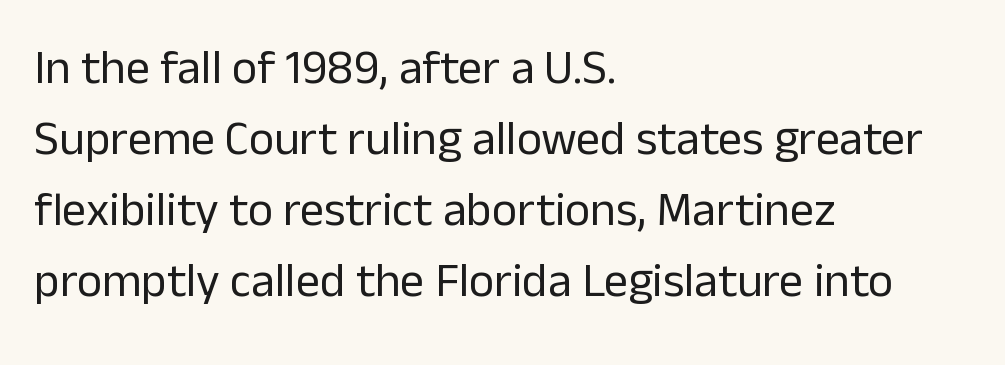
{"serif": "no", "italic": "no", "bold": "no", "weight": "regular", "width": "normal", "stroke_contrast": "low", "x_height": "medium", "monospaced": "no", "underline": "no", "align": "left", "line_spacing": "normal", "line_spacing_ratio": 1.48, "letter_spacing": "normal", "letter_spacing_em": 0.0, "glyph_px": 48}
